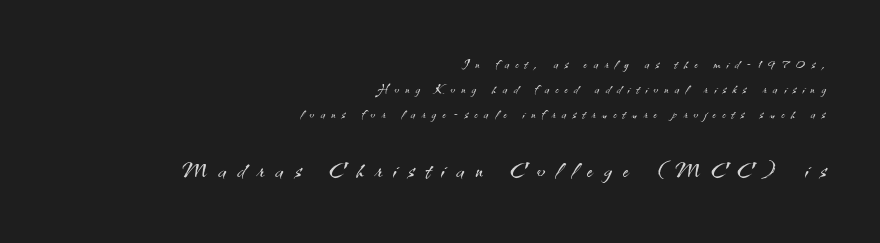
The characters are drawn with everyday or finer stroke widths. Type style note: lacks serifs. Compared with typical body copy, the letter spacing here is much looser.
